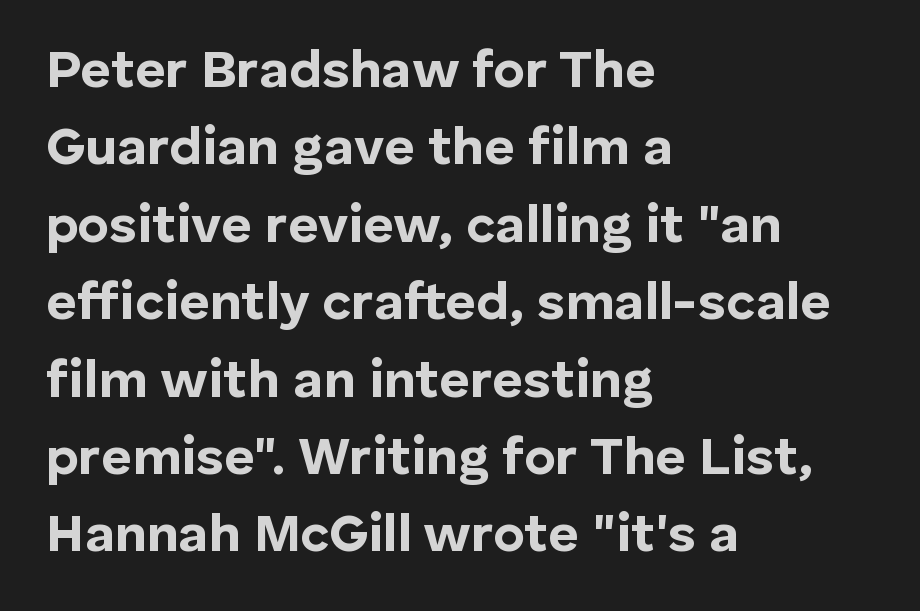
The image shows 53 px bold sans-serif type, upright; set left-aligned, normal line spacing (1.46x), normal letter spacing, not underlined; low stroke contrast and a medium x-height.
